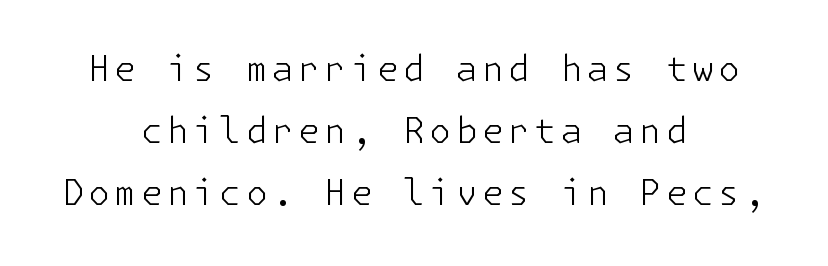
Q: Is the text bold? A: No.
Q: Is the text italic (slanted)? A: No, it is upright.
Q: Is the typeface a serif or a sans-serif typeface? A: Sans-serif.
Q: Is the text underlined? A: No.
Q: How is the paragraph aligned? A: Centered.
Q: Width (condensed, normal, or wide)? A: Normal.
Q: Stroke contrast? A: Low.
Q: x-height? A: Medium.
